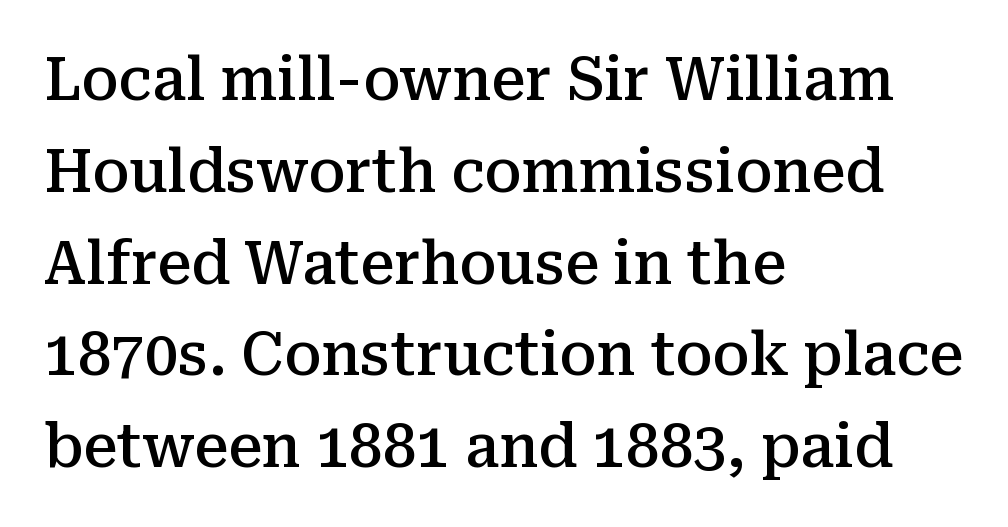
Q: Is the text bold? A: Semi-bold.
Q: Is the text italic (slanted)? A: No, it is upright.
Q: Is the typeface a serif or a sans-serif typeface? A: Serif.
Q: Is the text underlined? A: No.
Q: How is the paragraph aligned? A: Left-aligned.
Q: Is the spacing between letters normal or unusually wide? A: Normal.
Q: Is the spacing between lines tight, normal or loose? A: Normal.
Q: Width (condensed, normal, or wide)? A: Normal.
Q: Stroke contrast? A: Medium.
Q: x-height? A: Medium.
Q: Monospaced? A: No.
